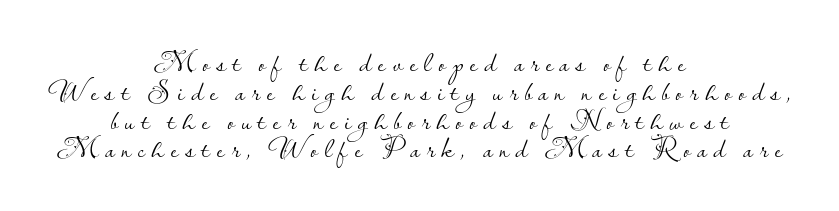
Q: Is the text bold? A: No.
Q: Is the text italic (slanted)? A: Yes.
Q: Is the typeface a serif or a sans-serif typeface? A: Sans-serif.
Q: Is the text underlined? A: No.
Q: How is the paragraph aligned? A: Centered.
Q: Is the spacing between letters normal or unusually wide? A: Unusually wide.
Q: Is the spacing between lines tight, normal or loose? A: Tight.
Q: Width (condensed, normal, or wide)? A: Normal.
Q: Stroke contrast? A: Low.
Q: x-height? A: Small.
Q: Monospaced? A: No.
